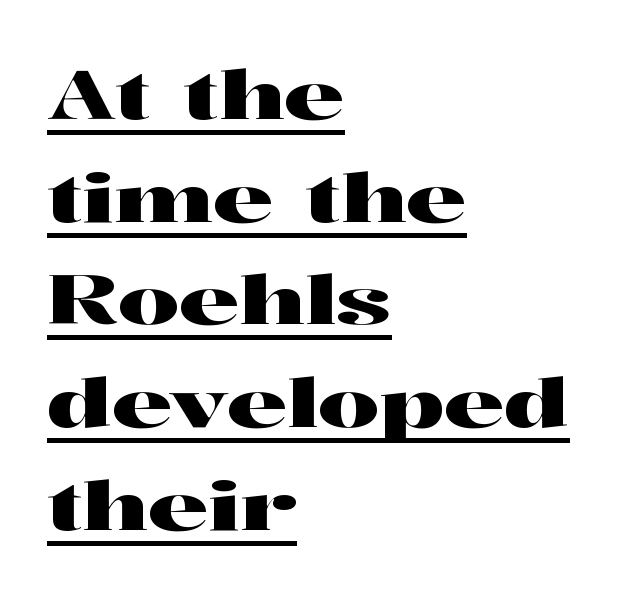
Short and long lines alike share a common starting point at left. Yep, those are serifs on the letters. This sample has the flowing, uneven cadence of proportional lettering. Short note: letters normally spaced. The axis of the letterforms is exactly vertical.
